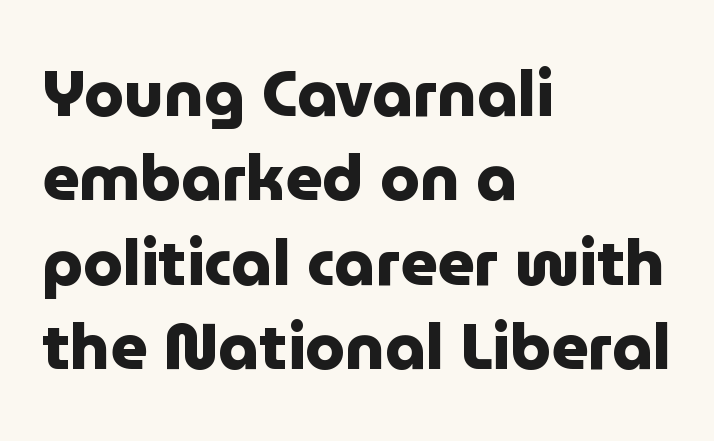
Default kerning and tracking; the words read as compact shapes. Is there any slant? The stems are plumb. To sum up the face: it is a sans, with no serifs. Lines of text with bare space underneath. The paragraph shown leans on its left margin. The characters look thick and weighty, a clear bold.
